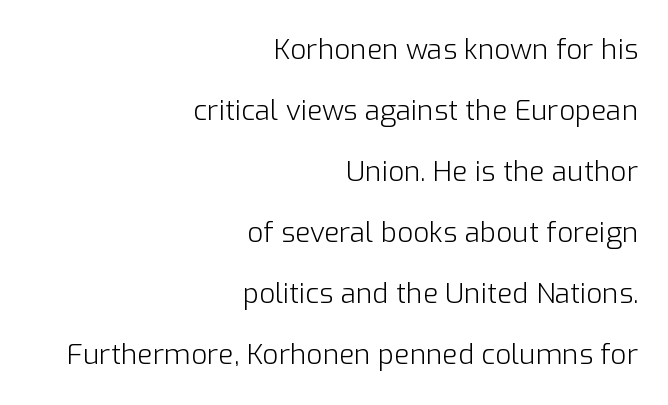
{"serif": "no", "italic": "no", "bold": "no", "weight": "light", "width": "normal", "stroke_contrast": "low", "x_height": "medium", "monospaced": "no", "underline": "no", "align": "right", "line_spacing": "loose", "line_spacing_ratio": 2.18, "letter_spacing": "normal", "letter_spacing_em": 0.0, "glyph_px": 28}
